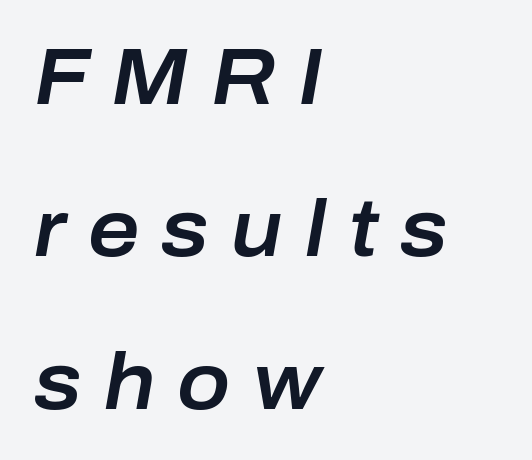
The image shows 79 px text type, italic (leaning right); set left-aligned, loose line spacing (1.93x), unusually wide letter spacing (+0.28 em), not underlined; low stroke contrast and a medium x-height.
